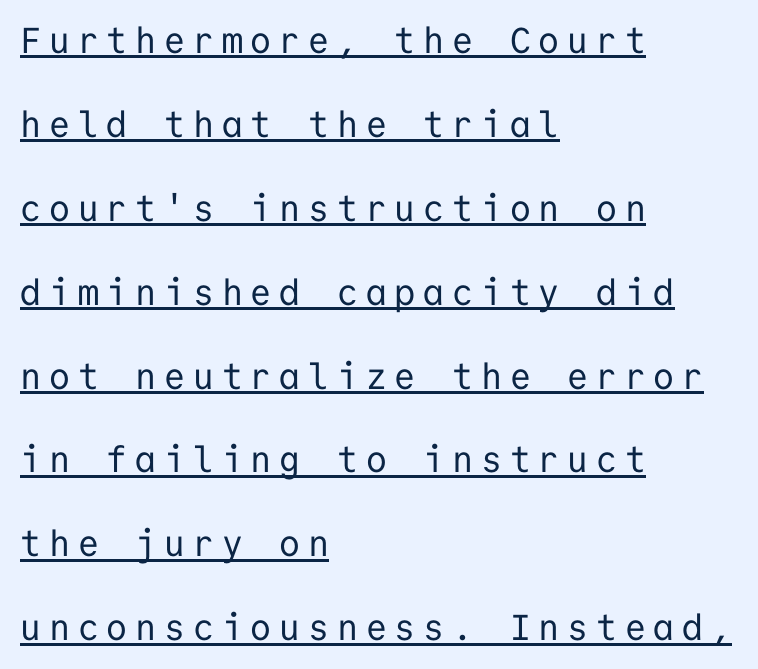
Q: Is the text bold? A: No.
Q: Is the text italic (slanted)? A: No, it is upright.
Q: Is the typeface a serif or a sans-serif typeface? A: Sans-serif.
Q: Is the text underlined? A: Yes.
Q: How is the paragraph aligned? A: Left-aligned.
Q: Is the spacing between letters normal or unusually wide? A: Unusually wide.
Q: Is the spacing between lines tight, normal or loose? A: Loose.
Q: Width (condensed, normal, or wide)? A: Normal.
Q: Stroke contrast? A: Low.
Q: x-height? A: Medium.
Q: Monospaced? A: Yes.
